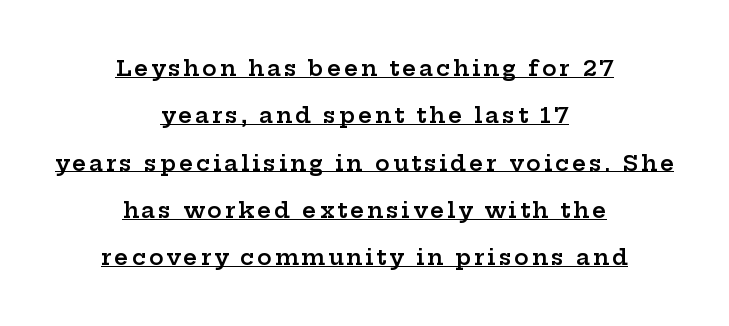
Weight check: semibold — heavier than regular, not quite bold. A typesetter would mark this as roman, not italic. Beneath each row of characters lies a ruled line. Is there much room between lines? Yes — plenty of vertical air separates them. Where is the straight margin? There isn't one; the lines are centered.
